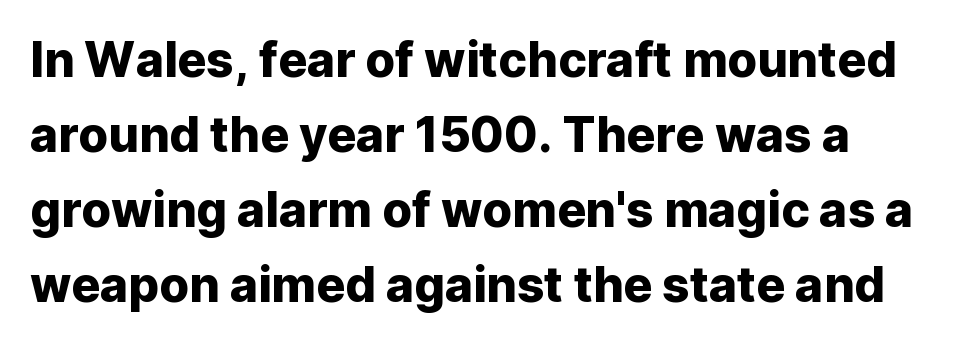
{"serif": "no", "italic": "no", "width": "normal", "stroke_contrast": "low", "x_height": "medium", "monospaced": "no", "underline": "no", "line_spacing": "normal", "line_spacing_ratio": 1.56, "letter_spacing": "normal", "letter_spacing_em": 0.0, "glyph_px": 48}
